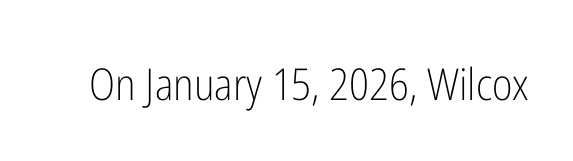
These lines are rendered in a variable-pitch font. How are the letters spaced? Ordinarily, with no added tracking. The font's upright variant was chosen for this text. The letters look calm and open, with moderate or lighter stems. Only glyphs here, with clear space below each row. In terms of letterform style, serifs are entirely absent.
